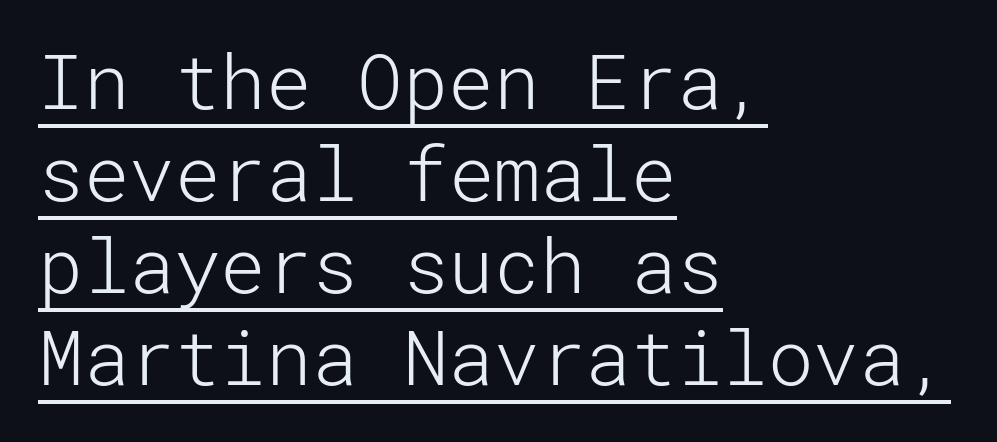
The image shows 76 px light sans-serif type, upright; set left-aligned, line spacing 1.21x, normal letter spacing, underlined; low stroke contrast and a medium x-height.
